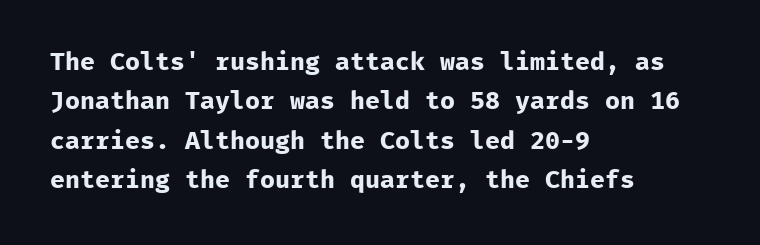
Evenly set lines give the paragraph a standard silhouette. Glance below the letters and you will spot only blank space. Typeset ragged right — the left edge is the straight one. This sample uses plain, unmodified letter spacing. Style check: upright. I'd describe the lettering as bold — thick and assertive.
